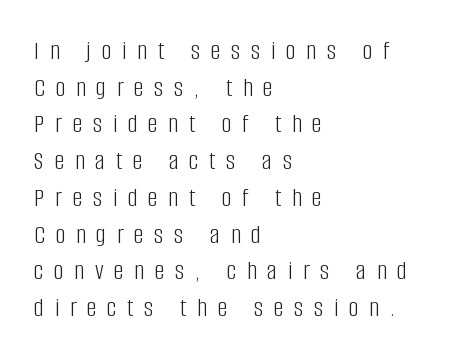
Tracking here is generous; glyphs stand well apart from one another. Does the lettering tilt? It doesn't — this is upright. A bare baseline throughout the passage. This reads as an unemphasized weight, regular at the heaviest. Line spacing here is normal.
